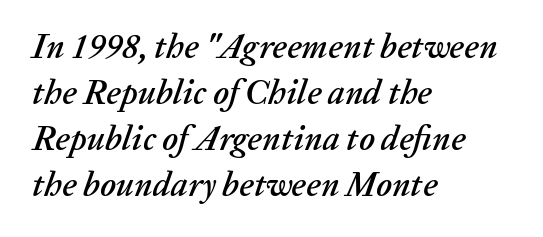
Q: Is the text italic (slanted)? A: Yes, it leans right by about 20 degrees.
Q: Is the text underlined? A: No.
Q: How is the paragraph aligned? A: Left-aligned.
Q: Is the spacing between letters normal or unusually wide? A: Normal.
Q: Is the spacing between lines tight, normal or loose? A: Normal.
Q: Width (condensed, normal, or wide)? A: Normal.
Q: Stroke contrast? A: Low.
Q: x-height? A: Medium.
Q: Monospaced? A: No.
